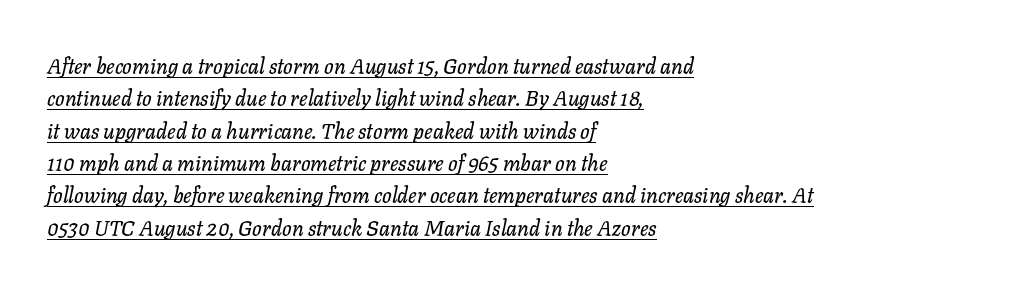
The image shows 21 px text type, italic (leaning right); set left-aligned, normal line spacing (1.54x), normal letter spacing, underlined.
